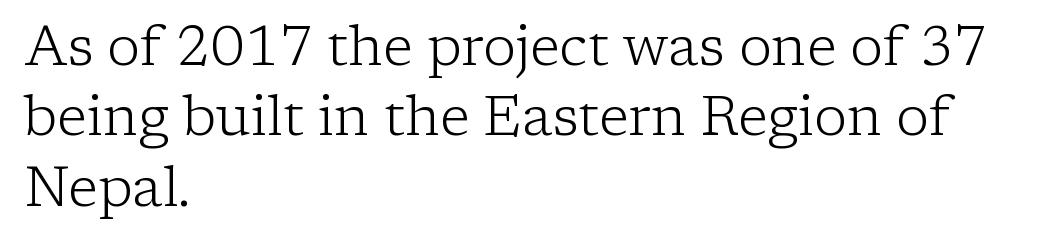
Vertically, the passage feels balanced, rows spaced as you'd expect. The rendering keeps characters at their native spacing. This sample uses an upright cut, with every glyph sitting square on the baseline. Summary of weight: not heavy and not bold. The designer went with a serif here, giving each stem small feet. Glance below the letters and you will spot only blank space.
